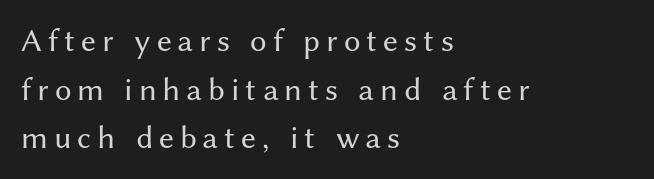
{"serif": "no", "italic": "no", "bold": "no", "weight": "regular", "width": "normal", "stroke_contrast": "medium", "x_height": "medium", "monospaced": "no", "underline": "no", "align": "left", "line_spacing": "normal", "line_spacing_ratio": 1.47, "glyph_px": 33}
